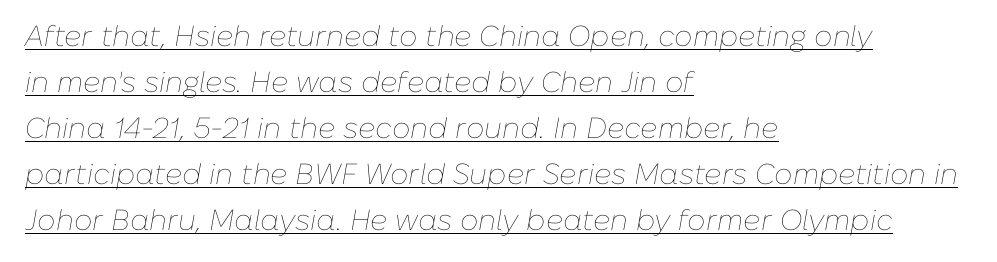
The image shows 29 px thin type, italic (leaning right); set left-aligned, normal line spacing (1.59x), normal letter spacing, underlined; low stroke contrast and a medium x-height.
